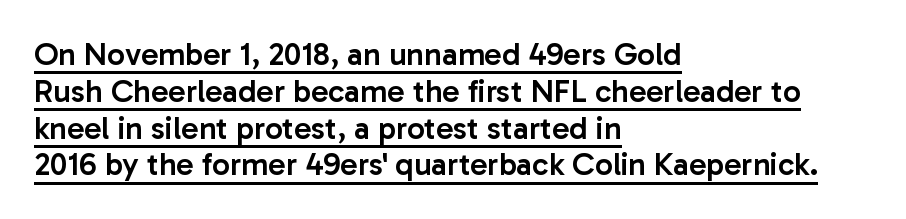
{"serif": "no", "italic": "no", "bold": "semi", "weight": "semibold", "width": "normal", "stroke_contrast": "low", "x_height": "medium", "monospaced": "no", "underline": "yes", "align": "left", "line_spacing": "tight", "line_spacing_ratio": 1.15, "letter_spacing": "normal", "letter_spacing_em": 0.0, "glyph_px": 32}
